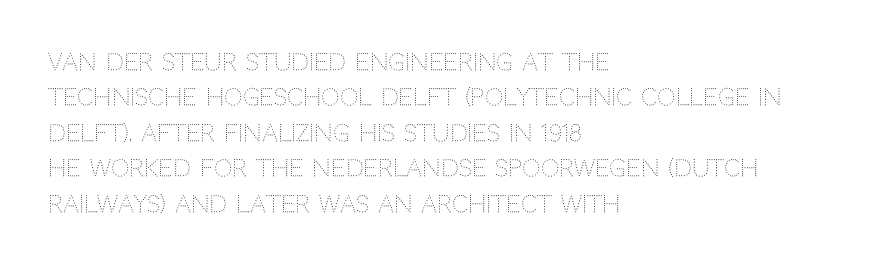
Q: Is the text bold? A: No.
Q: Is the text italic (slanted)? A: No, it is upright.
Q: Is the text underlined? A: No.
Q: How is the paragraph aligned? A: Left-aligned.
Q: Is the spacing between letters normal or unusually wide? A: Normal.
Q: Is the spacing between lines tight, normal or loose? A: Normal.
